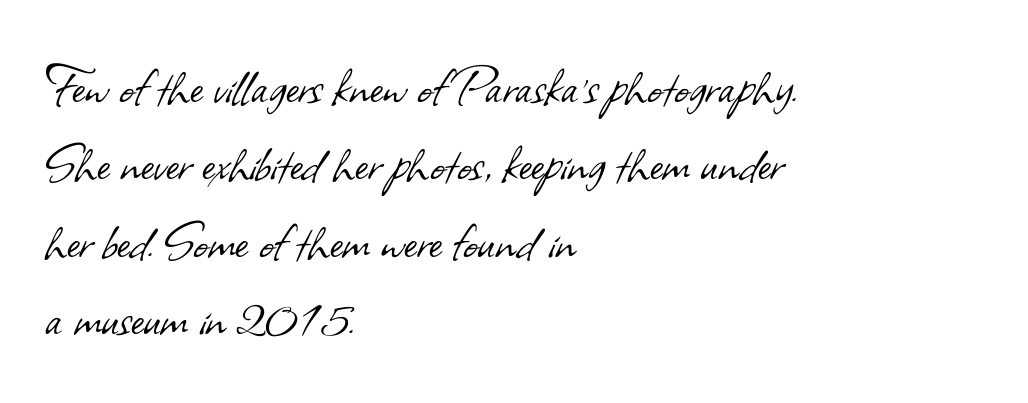
{"serif": "no", "bold": "no", "weight": "light", "width": "normal", "stroke_contrast": "low", "x_height": "small", "monospaced": "no", "underline": "no", "align": "left", "line_spacing": "normal", "line_spacing_ratio": 1.25, "letter_spacing": "normal", "letter_spacing_em": 0.0, "glyph_px": 62}
